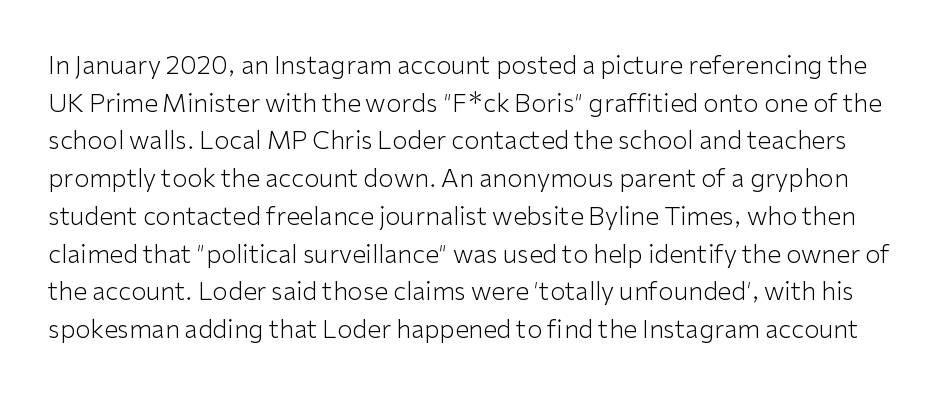
The image shows 25 px text type, upright; set normal line spacing (1.51x), normal letter spacing, not underlined.
